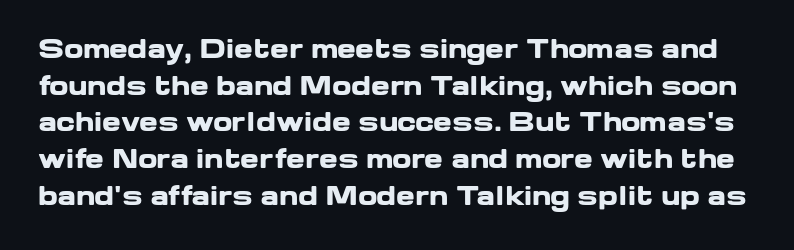
{"italic": "no", "bold": "yes", "underline": "no", "line_spacing": "normal", "line_spacing_ratio": 1.47, "letter_spacing": "normal", "letter_spacing_em": 0.0, "glyph_px": 25}
